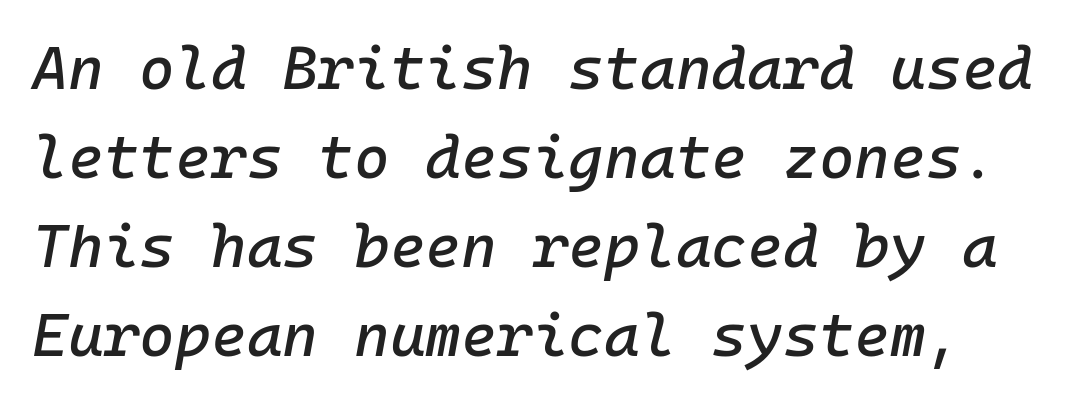
The axis of the letterforms is tilted away from vertical. Line spacing here is normal. Clear beneath every line of the passage. Each letter, wide or thin by design, is forced into the same width here. Default kerning and tracking; the words read as compact shapes.
